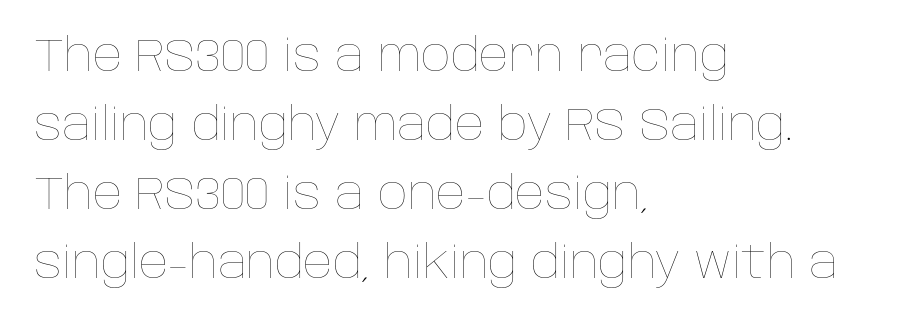
The image shows 46 px thin type, upright; set left-aligned, normal line spacing (1.5x), normal letter spacing, not underlined; low stroke contrast and a large x-height.
